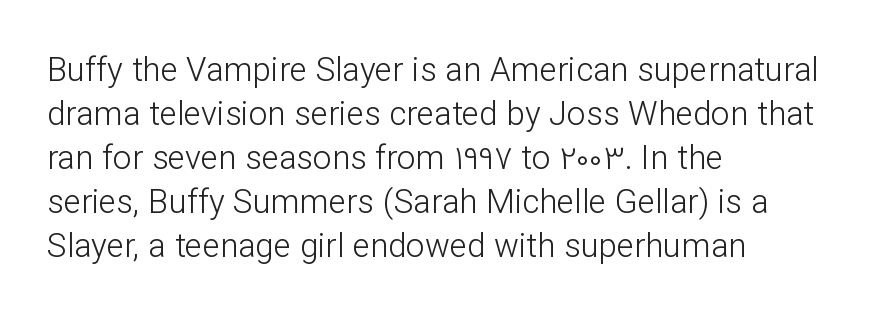
{"serif": "no", "italic": "no", "bold": "no", "weight": "light", "width": "normal", "stroke_contrast": "low", "x_height": "medium", "monospaced": "no", "underline": "no", "align": "left", "line_spacing": "normal", "line_spacing_ratio": 1.33, "letter_spacing": "normal", "letter_spacing_em": 0.0, "glyph_px": 33}
